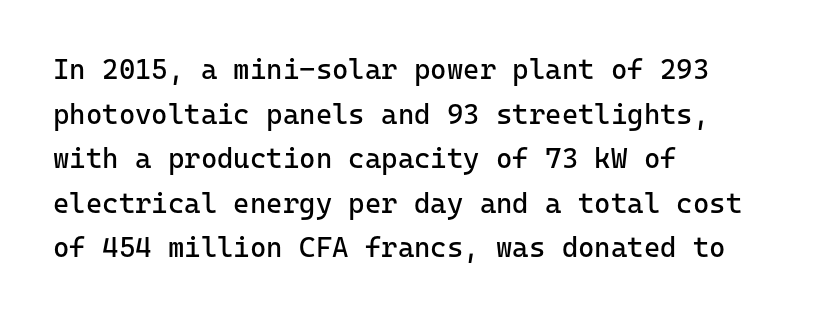
{"serif": "no", "italic": "no", "bold": "no", "weight": "regular", "width": "normal", "stroke_contrast": "low", "x_height": "medium", "monospaced": "yes", "underline": "no", "align": "left", "line_spacing": "normal", "line_spacing_ratio": 1.59, "letter_spacing": "normal", "letter_spacing_em": 0.0, "glyph_px": 28}
